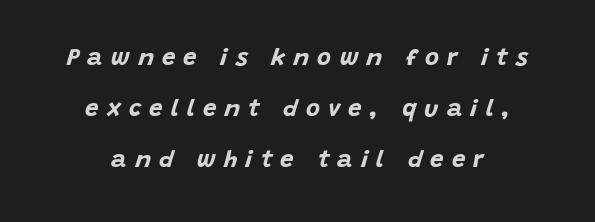
Q: Is the text bold? A: Yes.
Q: Is the text italic (slanted)? A: Yes, it leans right by about 15 degrees.
Q: Is the text underlined? A: No.
Q: How is the paragraph aligned? A: Centered.
Q: Is the spacing between letters normal or unusually wide? A: Unusually wide.
Q: Is the spacing between lines tight, normal or loose? A: Loose.
